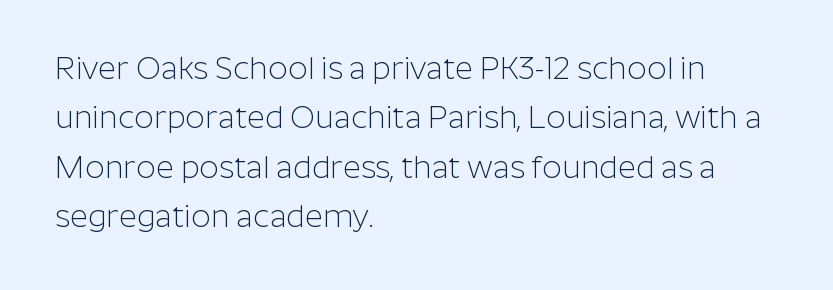
{"serif": "no", "italic": "no", "bold": "no", "weight": "light", "width": "normal", "stroke_contrast": "low", "x_height": "medium", "monospaced": "no", "underline": "no", "align": "left", "line_spacing": "normal", "line_spacing_ratio": 1.59, "letter_spacing": "normal", "letter_spacing_em": 0.0, "glyph_px": 31}
